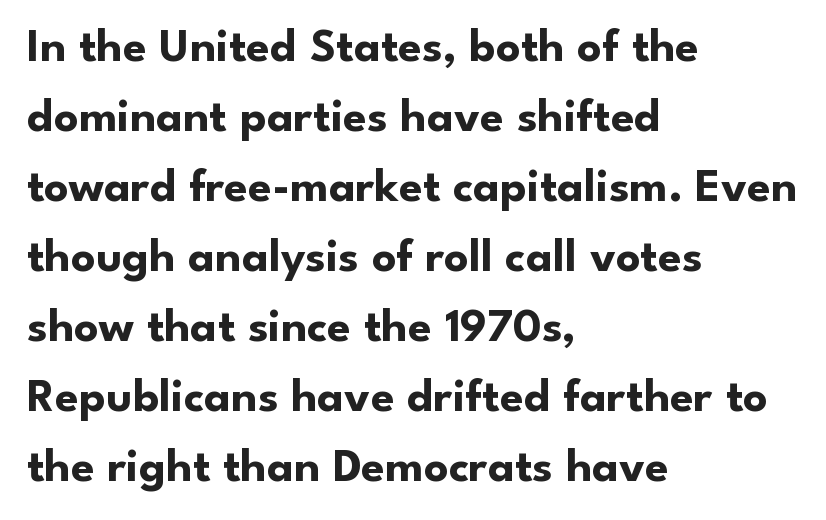
The image shows 48 px bold sans-serif type, upright; set left-aligned, normal line spacing (1.46x), normal letter spacing, not underlined; low stroke contrast and a small x-height.
